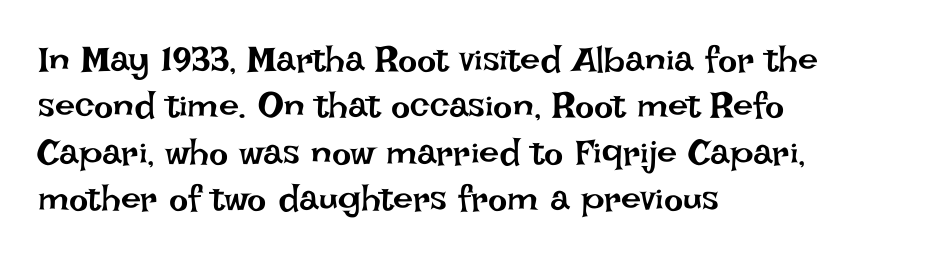
Q: Is the text bold? A: No.
Q: Is the text italic (slanted)? A: No, it is upright.
Q: Is the text underlined? A: No.
Q: How is the paragraph aligned? A: Left-aligned.
Q: Is the spacing between letters normal or unusually wide? A: Normal.
Q: Is the spacing between lines tight, normal or loose? A: Normal.
Q: Width (condensed, normal, or wide)? A: Normal.
Q: Stroke contrast? A: Low.
Q: x-height? A: Large.
Q: Monospaced? A: No.
